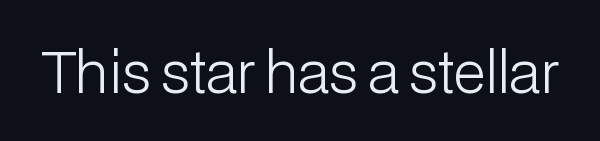
Each letter keeps its own natural width here, so spacing adapts to shape. Type style note: lacks serifs. Designer's note — italics off, roman on. This rendering leaves character spacing at its baseline value. The letters look calm and open, with moderate or lighter stems.
